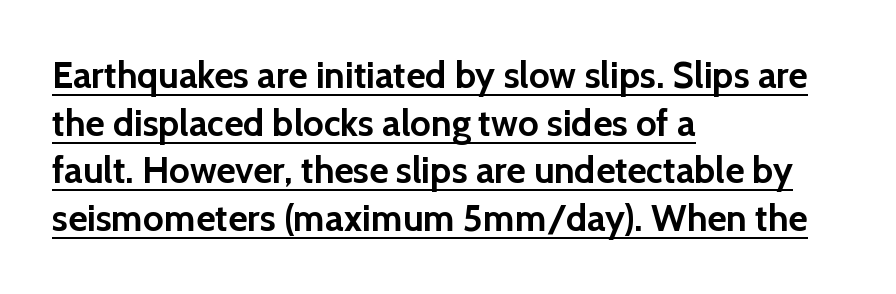
The image shows 37 px semibold sans-serif type, upright; set left-aligned, normal line spacing (1.29x), normal letter spacing, underlined; a medium x-height.
